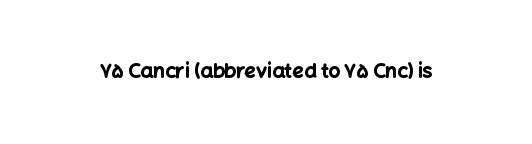
Q: Is the text bold? A: Yes.
Q: Is the text italic (slanted)? A: No, it is upright.
Q: Is the text underlined? A: No.
Q: Is the spacing between letters normal or unusually wide? A: Normal.
